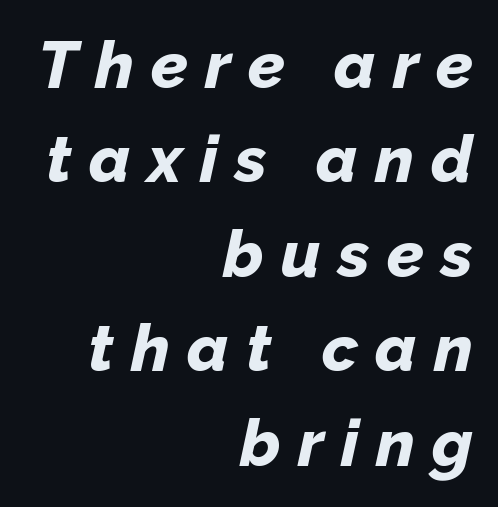
{"italic": "yes", "lean": "right", "slant_degrees": 12, "bold": "yes", "weight": "bold", "width": "normal", "stroke_contrast": "low", "x_height": "medium", "monospaced": "no", "underline": "no", "align": "right", "line_spacing": "normal", "line_spacing_ratio": 1.43, "letter_spacing": "wide", "letter_spacing_em": 0.26, "glyph_px": 66}
